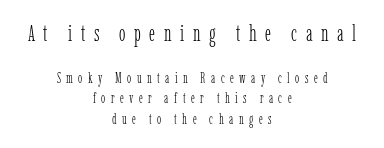
Q: Is the text bold? A: No.
Q: Is the text italic (slanted)? A: No, it is upright.
Q: Is the text underlined? A: No.
Q: How is the paragraph aligned? A: Centered.
Q: Is the spacing between letters normal or unusually wide? A: Unusually wide.
Q: Is the spacing between lines tight, normal or loose? A: Normal.
Q: Which block of text is set in a larger size, the first (top) or the second (bottom)? A: The first (top) one.
